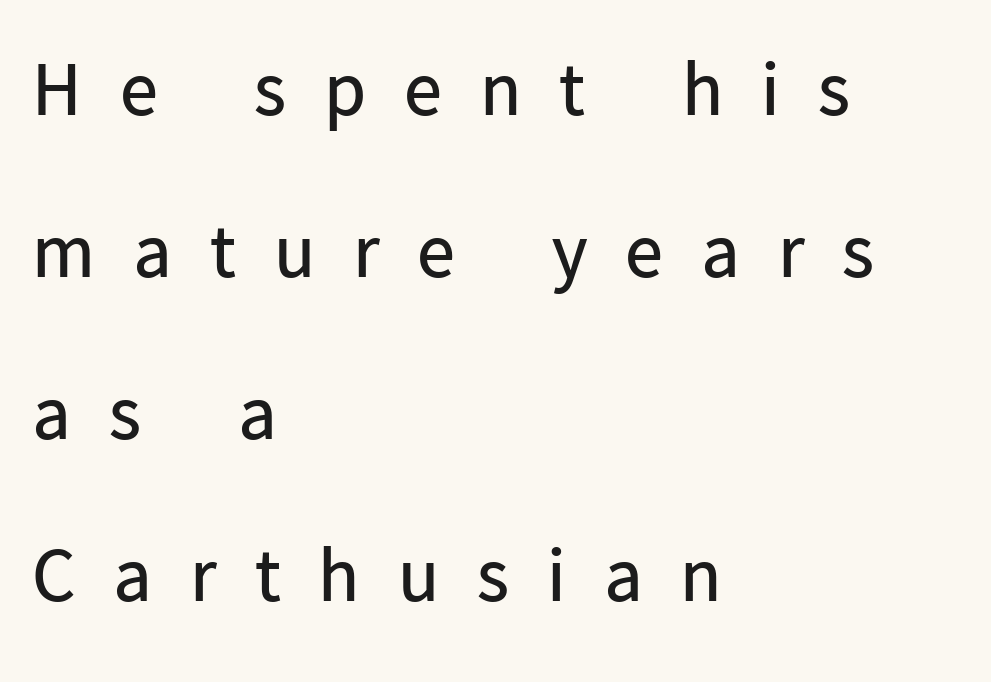
The image shows 76 px regular-weight sans-serif type, upright; set left-aligned, loose line spacing (2.13x), unusually wide letter spacing (+0.5 em), not underlined; low stroke contrast and a medium x-height.
